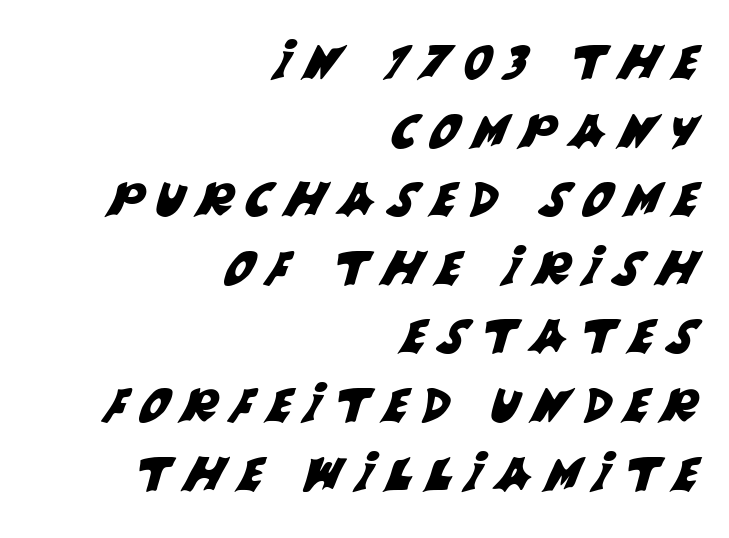
The image shows 47 px sans-serif type; set right-aligned, normal line spacing (1.46x), unusually wide letter spacing (+0.28 em), not underlined; medium stroke contrast and a large x-height.
